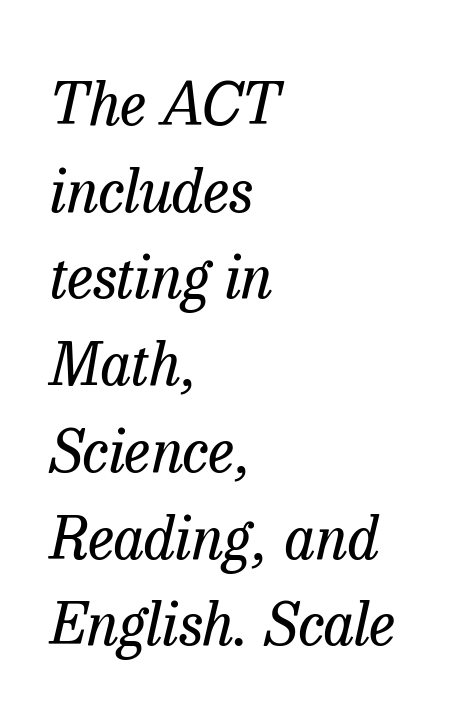
Emphasis-style slanted type is in use. These lines are set flush left with a ragged right edge. The rows are spaced the way most documents space them. The line texture is even and compact thanks to regular tracking. The strokes carry an ordinary text weight at most.
